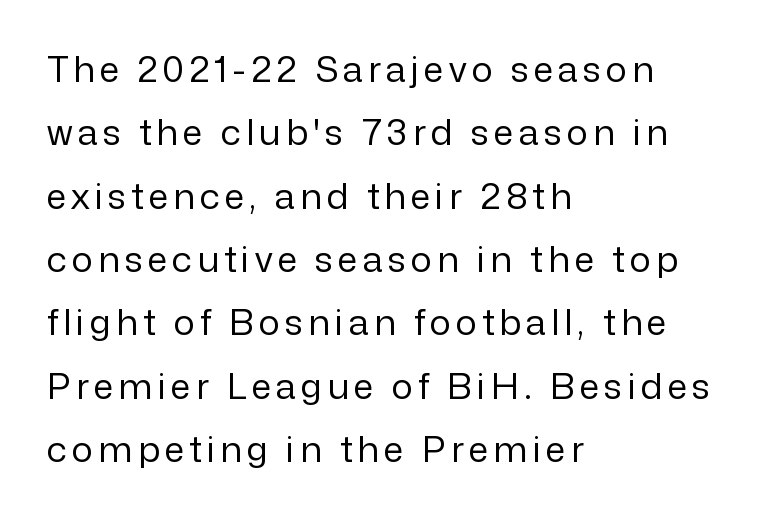
The image shows 36 px regular-weight sans-serif type, upright; set left-aligned, line spacing 1.76x, not underlined; low stroke contrast and a medium x-height.
